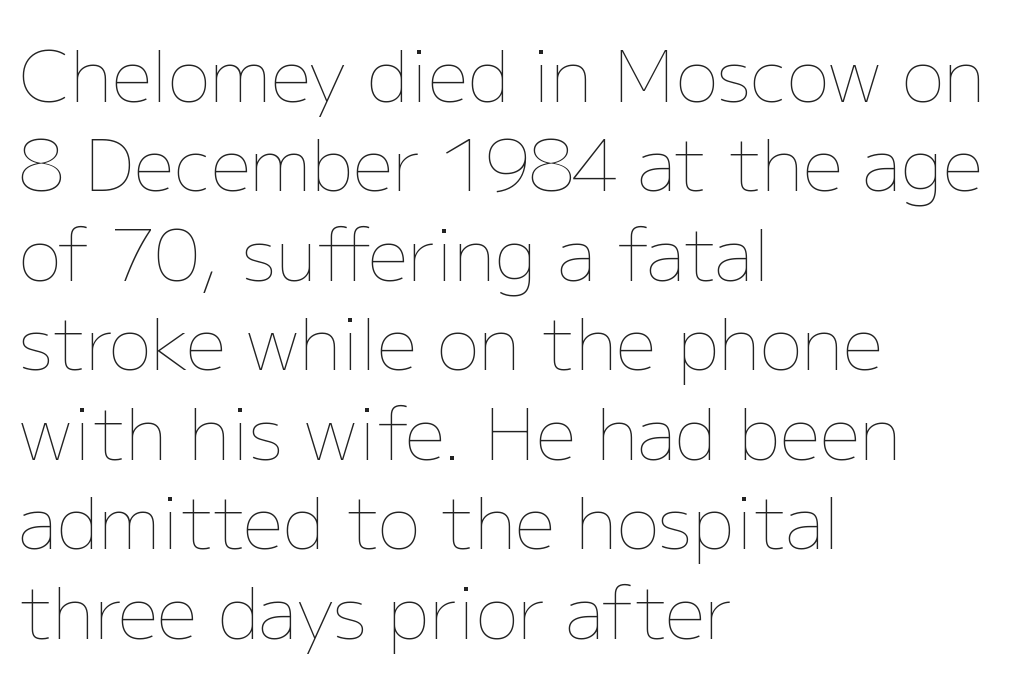
The image shows 71 px thin type, upright; set left-aligned, normal line spacing (1.26x), normal letter spacing, not underlined; low stroke contrast and a medium x-height.
